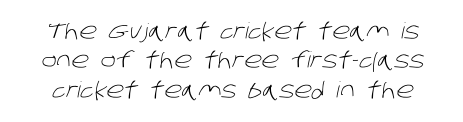
The image shows 22 px text type; set normal line spacing (1.33x), normal letter spacing, not underlined.
